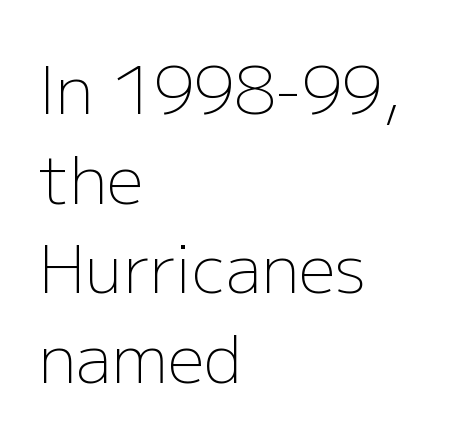
The image shows 65 px light sans-serif type, upright; set left-aligned, normal line spacing (1.38x), normal letter spacing, not underlined; low stroke contrast and a medium x-height.
